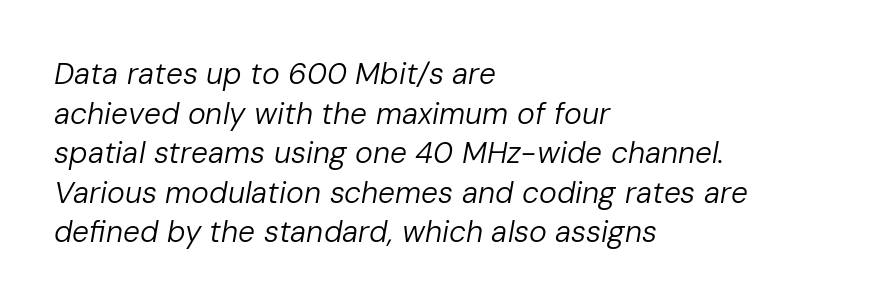
The image shows 30 px regular-weight type, italic (leaning right); set left-aligned, normal line spacing (1.32x), normal letter spacing, not underlined; low stroke contrast and a medium x-height.
